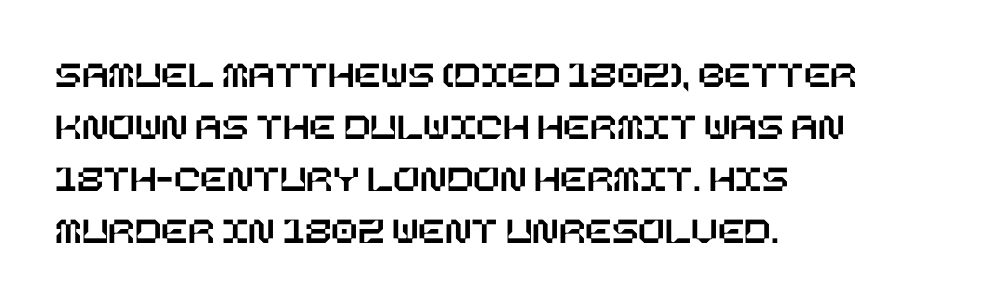
The image shows 39 px text type, upright; set left-aligned, normal line spacing (1.33x), normal letter spacing, not underlined; low stroke contrast and a large x-height.
